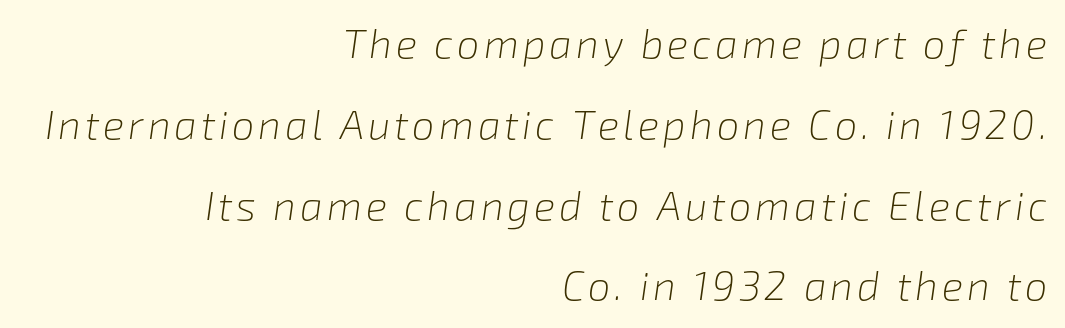
{"italic": "yes", "lean": "right", "slant_degrees": 8, "bold": "no", "weight": "light", "width": "normal", "stroke_contrast": "low", "x_height": "medium", "monospaced": "no", "underline": "no", "align": "right", "line_spacing": "loose", "line_spacing_ratio": 2.02, "glyph_px": 40}
